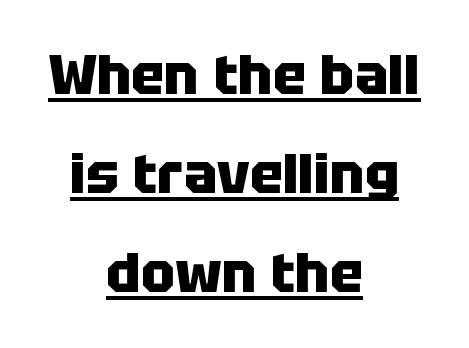
The image shows 56 px heavy sans-serif type, upright; set centered, line spacing 1.77x, normal letter spacing, underlined; low stroke contrast and a large x-height.
